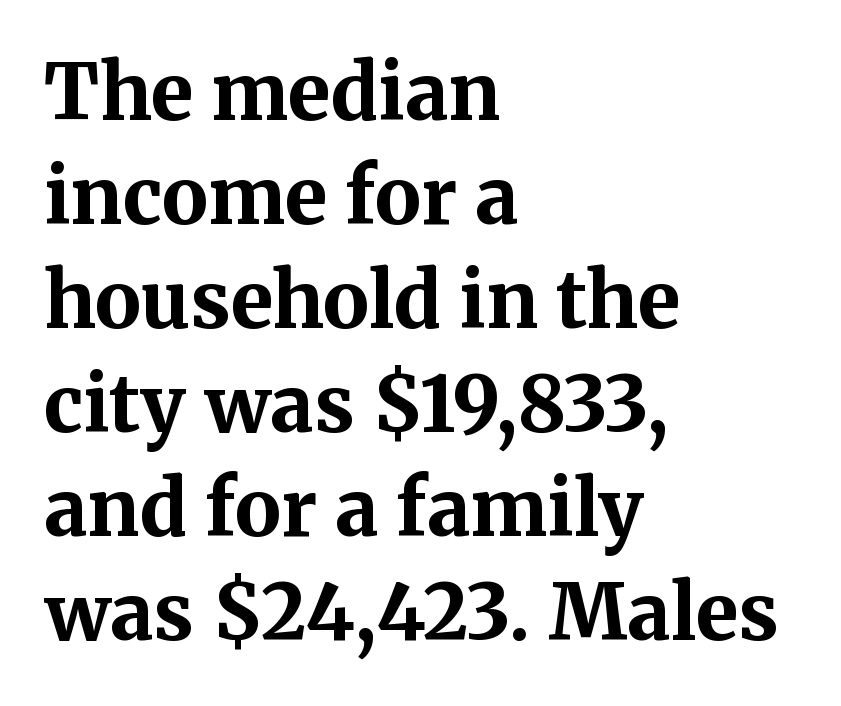
The image shows 77 px bold serif type, upright; set left-aligned, normal line spacing (1.35x), normal letter spacing, not underlined; medium stroke contrast and a medium x-height.
